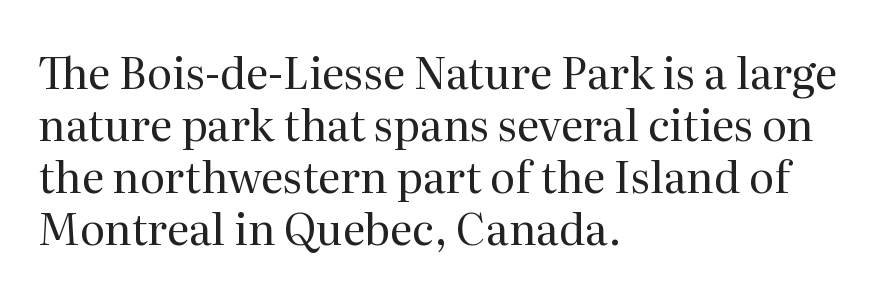
Q: Is the text bold? A: No.
Q: Is the text italic (slanted)? A: No, it is upright.
Q: Is the typeface a serif or a sans-serif typeface? A: Serif.
Q: Is the text underlined? A: No.
Q: How is the paragraph aligned? A: Left-aligned.
Q: Is the spacing between letters normal or unusually wide? A: Normal.
Q: Width (condensed, normal, or wide)? A: Normal.
Q: Stroke contrast? A: Medium.
Q: x-height? A: Medium.
Q: Monospaced? A: No.
